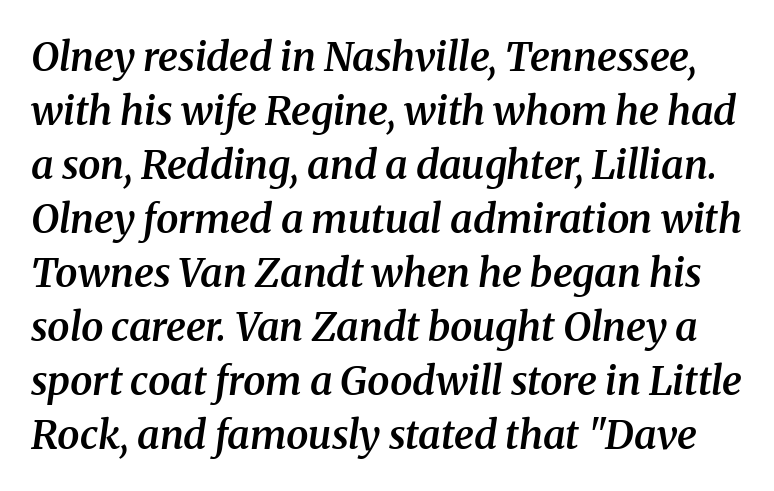
Q: Is the text bold? A: Semi-bold.
Q: Is the text italic (slanted)? A: Yes, it leans right by about 8 degrees.
Q: Is the typeface a serif or a sans-serif typeface? A: Serif.
Q: Is the text underlined? A: No.
Q: Is the spacing between letters normal or unusually wide? A: Normal.
Q: Is the spacing between lines tight, normal or loose? A: Normal.
Q: Width (condensed, normal, or wide)? A: Normal.
Q: Stroke contrast? A: Medium.
Q: x-height? A: Medium.
Q: Monospaced? A: No.
